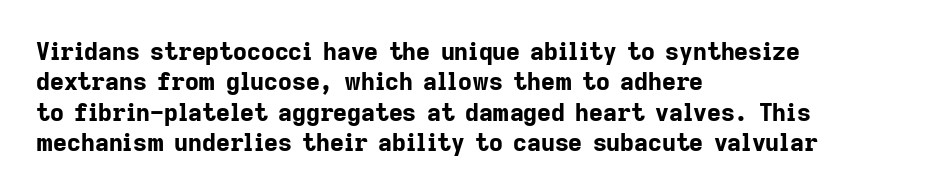
The image shows 24 px bold type, upright; set left-aligned, normal line spacing (1.27x), normal letter spacing, not underlined.
